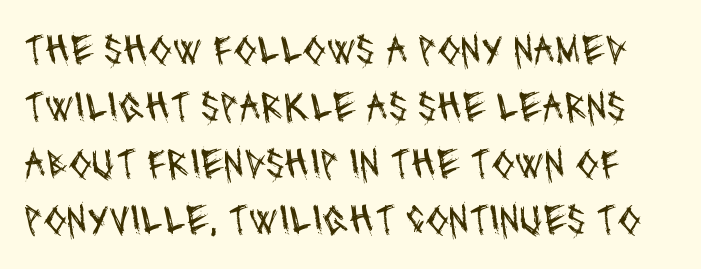
To sum up the face: it is a sans, with no serifs. No extra ink here — the face is not bold. Default kerning and tracking; the words read as compact shapes. Think of a printed novel: that variable character pitch is what you see here. The baseline area is clear.
